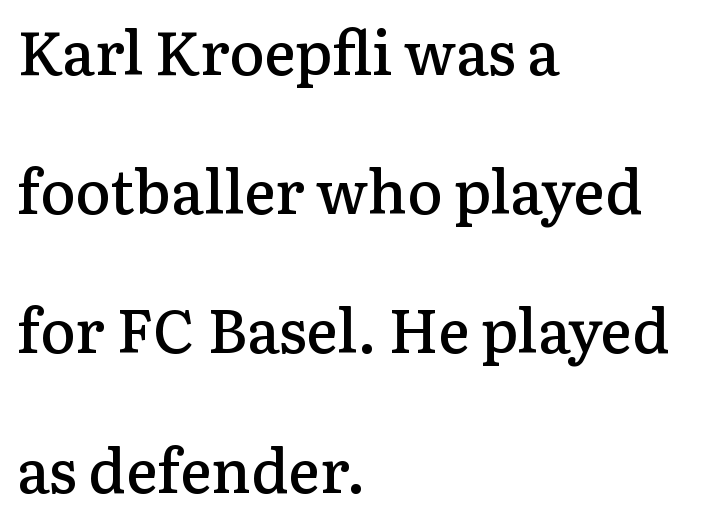
The image shows 60 px semibold serif type, upright; set left-aligned, loose line spacing (2.32x), normal letter spacing, not underlined; low stroke contrast and a medium x-height.
